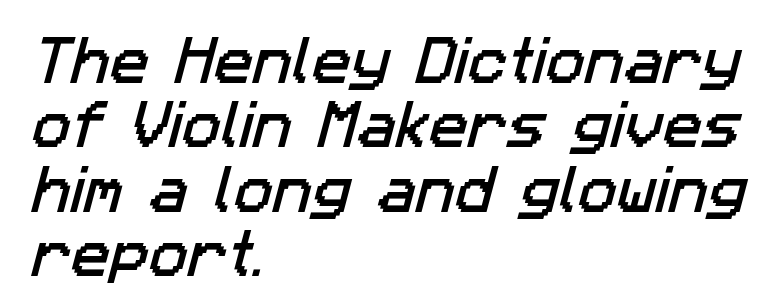
Plain, unruled lines of type. You could call the tracking neutral — neither tight nor loose. One-word summary of the alignment: left. Letterform terminals end flat and unadorned throughout the passage.
